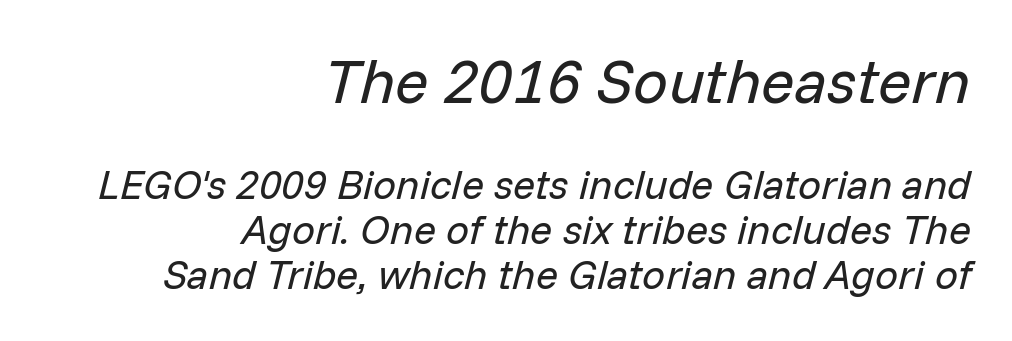
Q: Is the text bold? A: No.
Q: Is the text italic (slanted)? A: Yes, it leans right by about 14 degrees.
Q: Is the text underlined? A: No.
Q: How is the paragraph aligned? A: Right-aligned.
Q: Is the spacing between letters normal or unusually wide? A: Normal.
Q: Is the spacing between lines tight, normal or loose? A: Tight.
Q: Which block of text is set in a larger size, the first (top) or the second (bottom)? A: The first (top) one.
Q: Width (condensed, normal, or wide)? A: Normal.
Q: Stroke contrast? A: Low.
Q: x-height? A: Medium.
Q: Monospaced? A: No.
